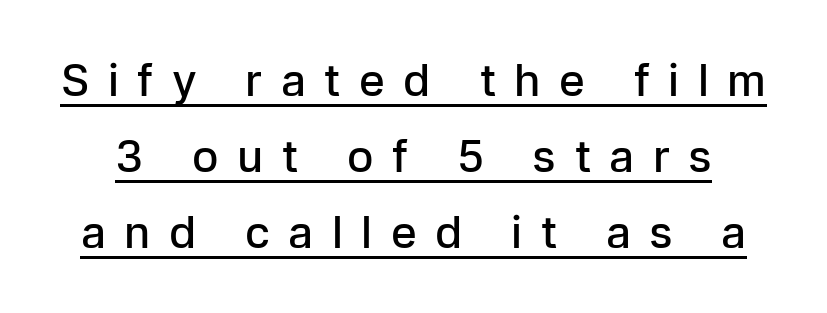
Q: Is the text bold? A: Semi-bold.
Q: Is the text italic (slanted)? A: No, it is upright.
Q: Is the typeface a serif or a sans-serif typeface? A: Sans-serif.
Q: Is the text underlined? A: Yes.
Q: Is the spacing between letters normal or unusually wide? A: Unusually wide.
Q: Width (condensed, normal, or wide)? A: Normal.
Q: Stroke contrast? A: Low.
Q: x-height? A: Medium.
Q: Monospaced? A: No.
